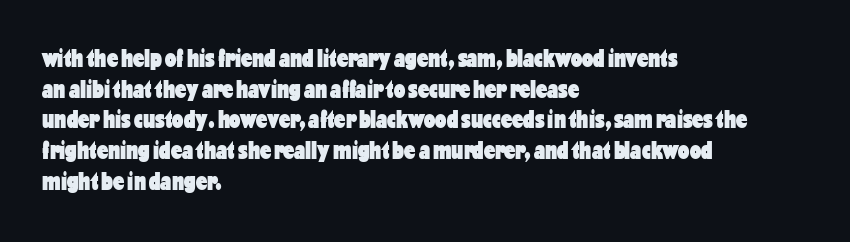
In CSS terms this would be text-align: left. Anything drawn beneath the words? Only blank space. Posture: upright roman. As a designer I'd log this as weight 700, bold.
